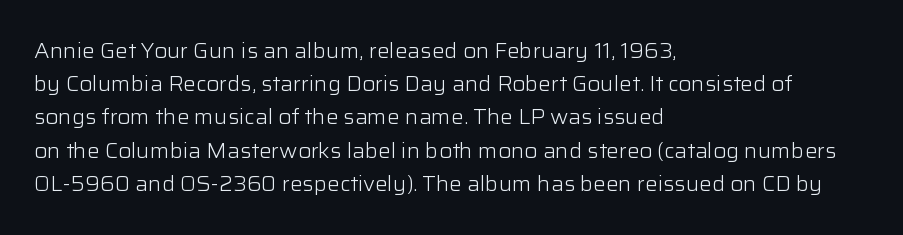
The face looks like a standard text weight, possibly lighter. Short and long lines alike share a common starting point at left. Vertically, the passage feels balanced, rows spaced as you'd expect. A bare baseline throughout the passage. Here the glyphs are tracked normally, forming tight word shapes.
